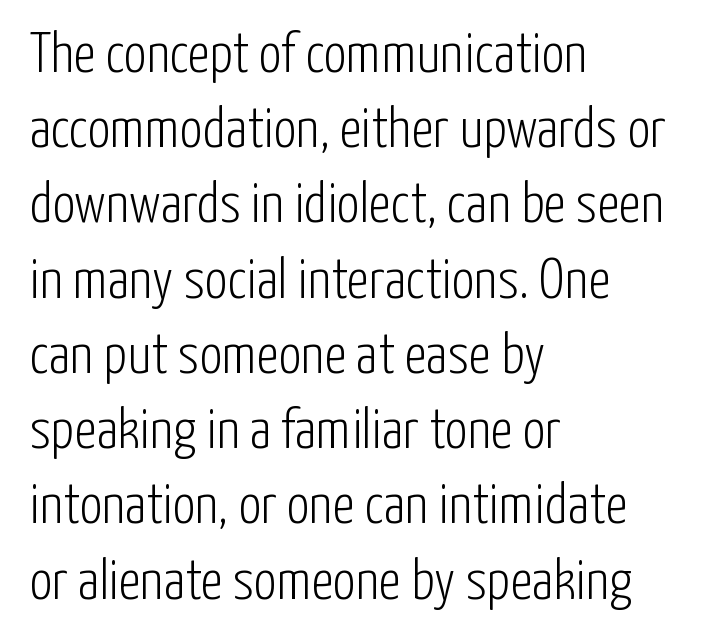
The gaps between neighbouring characters are ordinary and unremarkable. The glyphs in this specimen are sans serif. Think standard paragraph weight, or any step lighter than that. Bare-footed words on every line. Interline gaps are of average width in this sample.
